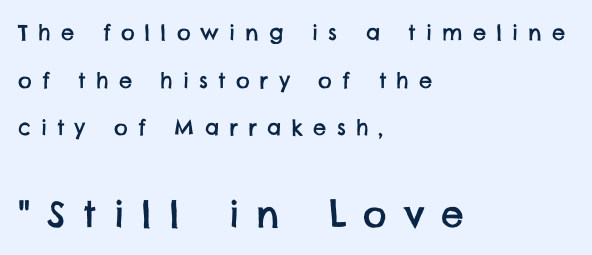
The image shows 36 px sans-serif type; set left-aligned, loose line spacing (2.27x), unusually wide letter spacing (+0.48 em), not underlined; the second (bottom) block is 1.71x larger; low stroke contrast and a large x-height.
